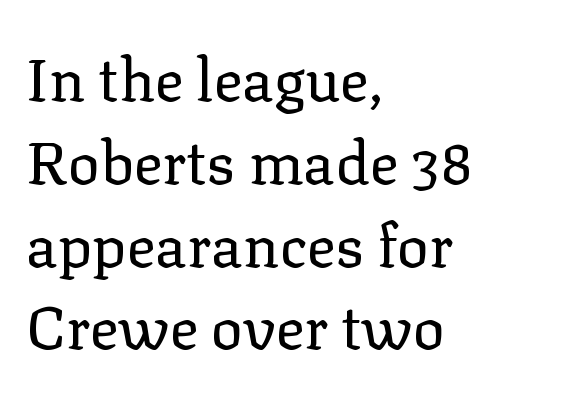
Here the glyphs are tracked normally, forming tight word shapes. Every character sits straight up, as roman type does. Glance below the letters and you will spot only blank space. Old-style or modern, the face here clearly has serifs. Heft: none added — not bold. In terms of leading, this rendering sits right in the middle.
